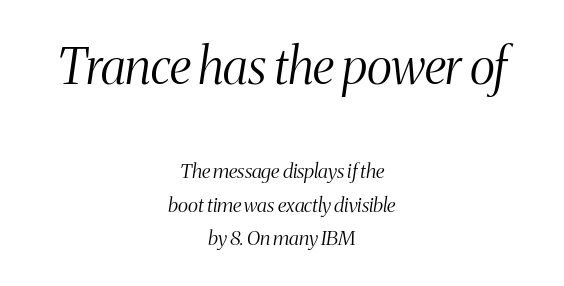
Large over small — that's the arrangement of the two blocks here. Short and long lines alike share a common midpoint. How are the letters spaced? Ordinarily, with no added tracking. These glyphs show unthickened strokes, regular width or finer. The gap between lines stays unmarked.
